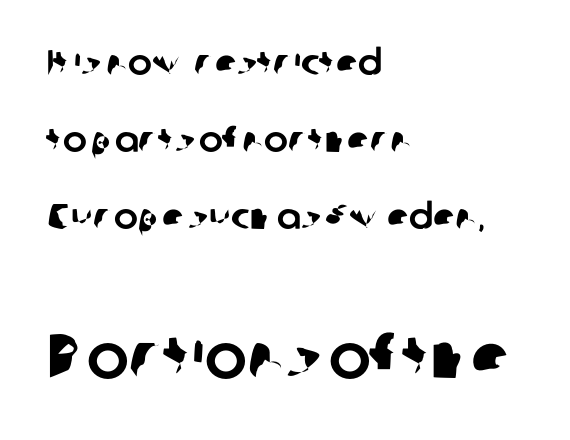
The image shows 63 px sans-serif type; set left-aligned, loose line spacing (2.14x), normal letter spacing, not underlined; the second (bottom) block is 1.75x larger; low stroke contrast and a medium x-height.
